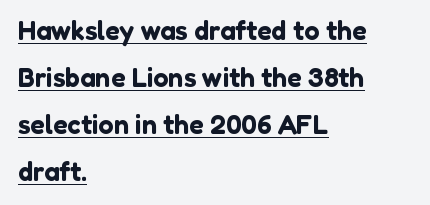
Q: Is the text italic (slanted)? A: No, it is upright.
Q: Is the text underlined? A: Yes.
Q: How is the paragraph aligned? A: Left-aligned.
Q: Is the spacing between letters normal or unusually wide? A: Normal.
